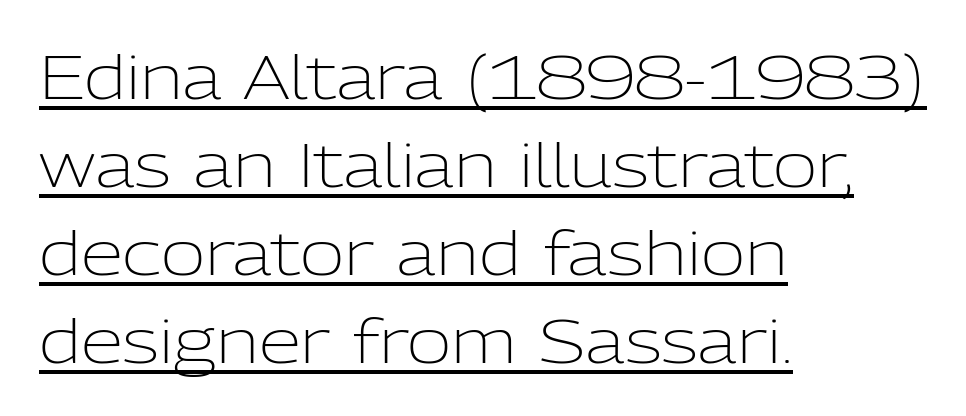
You can see a thin bar hugging the bottom of the glyphs. Vertical strokes here are truly vertical. The typeface chosen for these lines omits serifs. A typesetter would call this proportional, since set widths differ per character. No letter is thick-stroked: the sample isn't bold.
